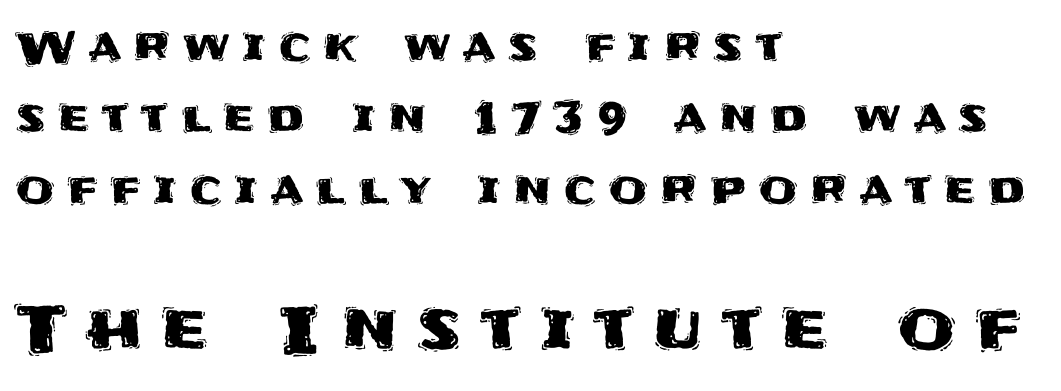
{"serif": "no", "italic": "no", "width": "normal", "stroke_contrast": "medium", "x_height": "large", "monospaced": "no", "underline": "no", "align": "left", "line_spacing": "normal", "line_spacing_ratio": 1.62, "letter_spacing": "wide", "letter_spacing_em": 0.29, "larger_block": "second", "size_ratio": 1.5, "glyph_px": 66}
